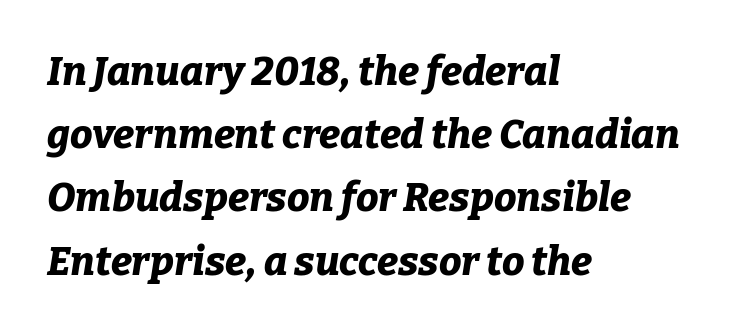
The image shows 40 px bold type, italic (leaning right); set left-aligned, normal line spacing (1.58x), normal letter spacing, not underlined; low stroke contrast and a medium x-height.
